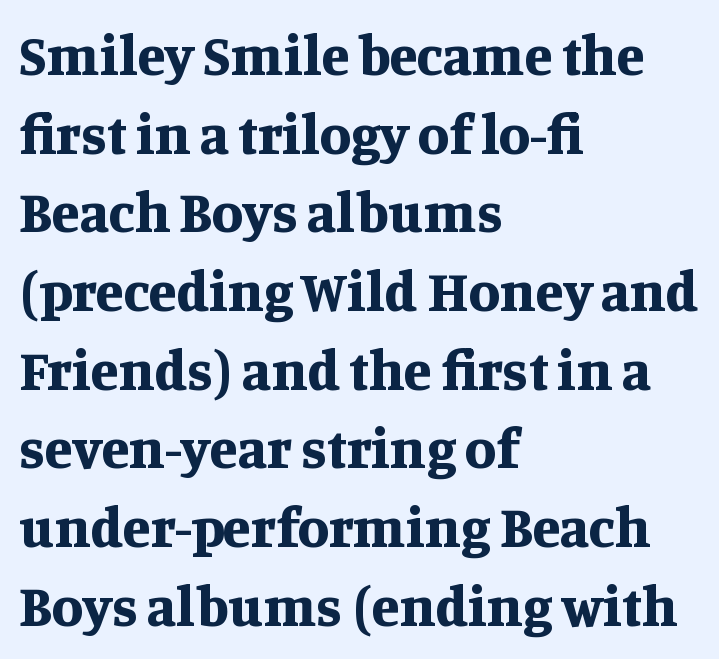
The image shows 57 px bold serif type, upright; set left-aligned, normal line spacing (1.38x), normal letter spacing, not underlined; medium stroke contrast and a large x-height.
